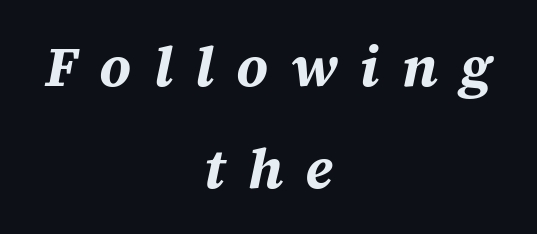
{"italic": "yes", "lean": "right", "slant_degrees": 12, "bold": "yes", "weight": "bold", "width": "normal", "stroke_contrast": "medium", "x_height": "large", "monospaced": "no", "underline": "no", "align": "center", "line_spacing_ratio": 1.82, "letter_spacing": "wide", "letter_spacing_em": 0.4, "glyph_px": 56}
